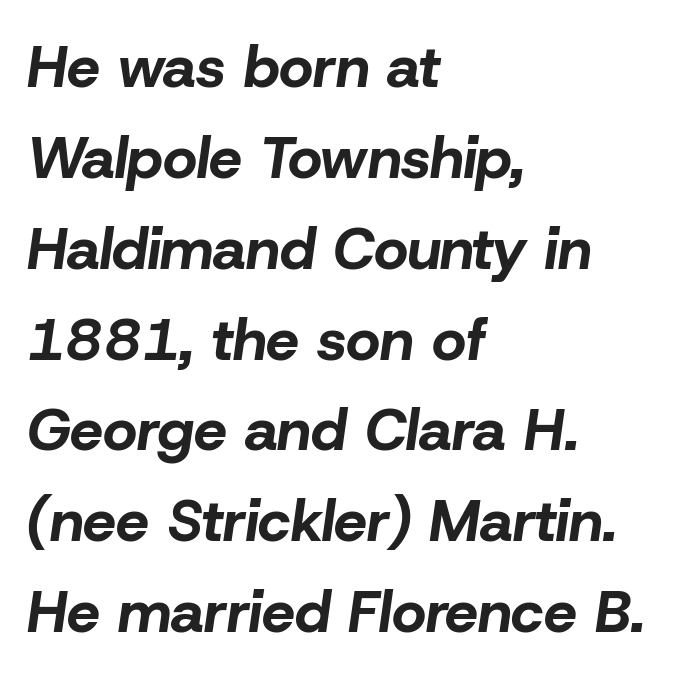
{"italic": "yes", "lean": "right", "slant_degrees": 8, "bold": "yes", "weight": "bold", "width": "normal", "stroke_contrast": "low", "x_height": "medium", "monospaced": "no", "underline": "no", "align": "left", "line_spacing": "normal", "line_spacing_ratio": 1.54, "letter_spacing": "normal", "letter_spacing_em": 0.0, "glyph_px": 59}
